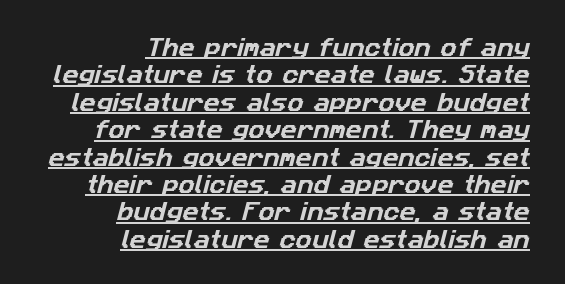
Normally led — the rows are evenly, conventionally spaced. Compared with typical body copy, the letter spacing here is the same. Visually the block forms a straight wall on the right and a jagged coastline on the left. Has an underline been added? It has.
